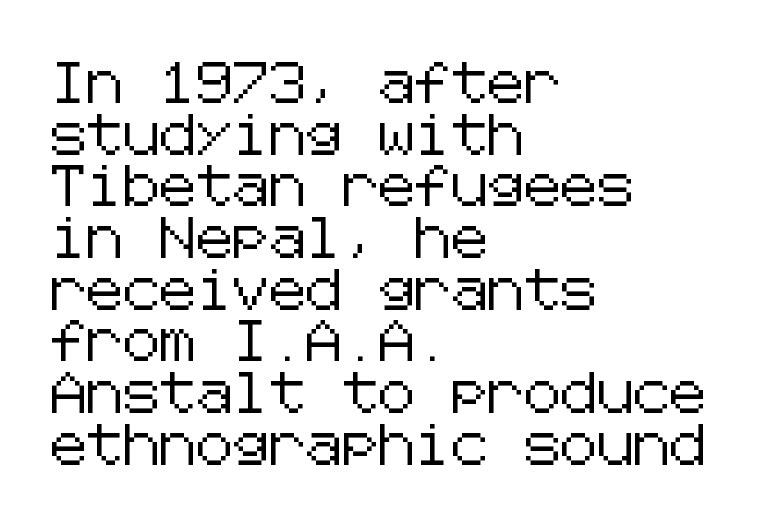
Q: Is the text italic (slanted)? A: No, it is upright.
Q: Is the typeface a serif or a sans-serif typeface? A: Sans-serif.
Q: Is the text underlined? A: No.
Q: How is the paragraph aligned? A: Left-aligned.
Q: Is the spacing between letters normal or unusually wide? A: Normal.
Q: Is the spacing between lines tight, normal or loose? A: Normal.
Q: Width (condensed, normal, or wide)? A: Normal.
Q: Stroke contrast? A: Low.
Q: x-height? A: Medium.
